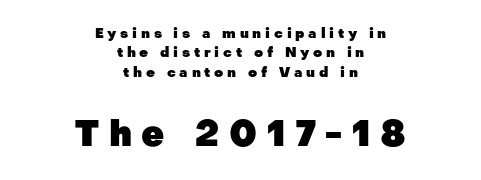
Q: Is the text bold? A: Yes.
Q: Is the text italic (slanted)? A: No, it is upright.
Q: Is the typeface a serif or a sans-serif typeface? A: Sans-serif.
Q: Is the text underlined? A: No.
Q: How is the paragraph aligned? A: Centered.
Q: Is the spacing between letters normal or unusually wide? A: Unusually wide.
Q: Is the spacing between lines tight, normal or loose? A: Normal.
Q: Which block of text is set in a larger size, the first (top) or the second (bottom)? A: The second (bottom) one.
Q: Width (condensed, normal, or wide)? A: Normal.
Q: Stroke contrast? A: Low.
Q: x-height? A: Medium.
Q: Monospaced? A: No.
